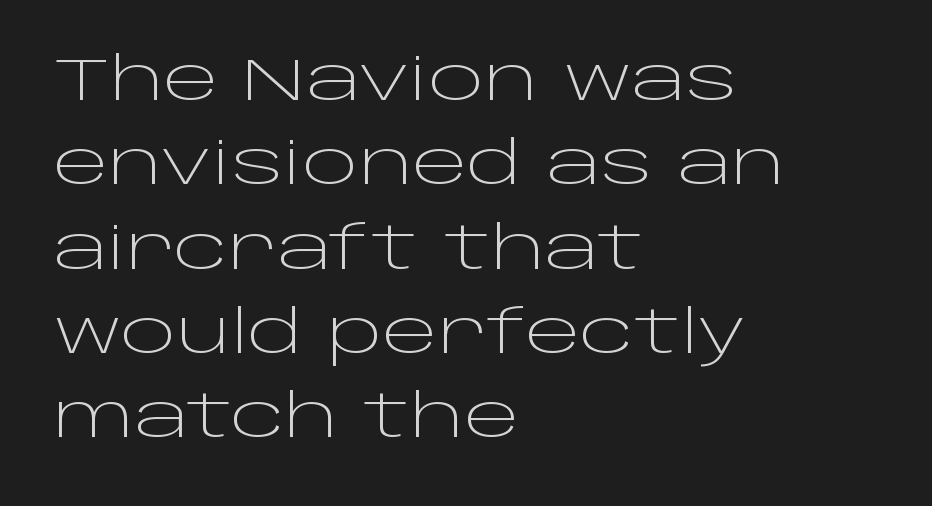
Q: Is the text bold? A: No.
Q: Is the text italic (slanted)? A: No, it is upright.
Q: Is the typeface a serif or a sans-serif typeface? A: Sans-serif.
Q: Is the text underlined? A: No.
Q: How is the paragraph aligned? A: Left-aligned.
Q: Is the spacing between letters normal or unusually wide? A: Normal.
Q: Is the spacing between lines tight, normal or loose? A: Normal.
Q: Width (condensed, normal, or wide)? A: Wide.
Q: Stroke contrast? A: Low.
Q: x-height? A: Large.
Q: Monospaced? A: No.
